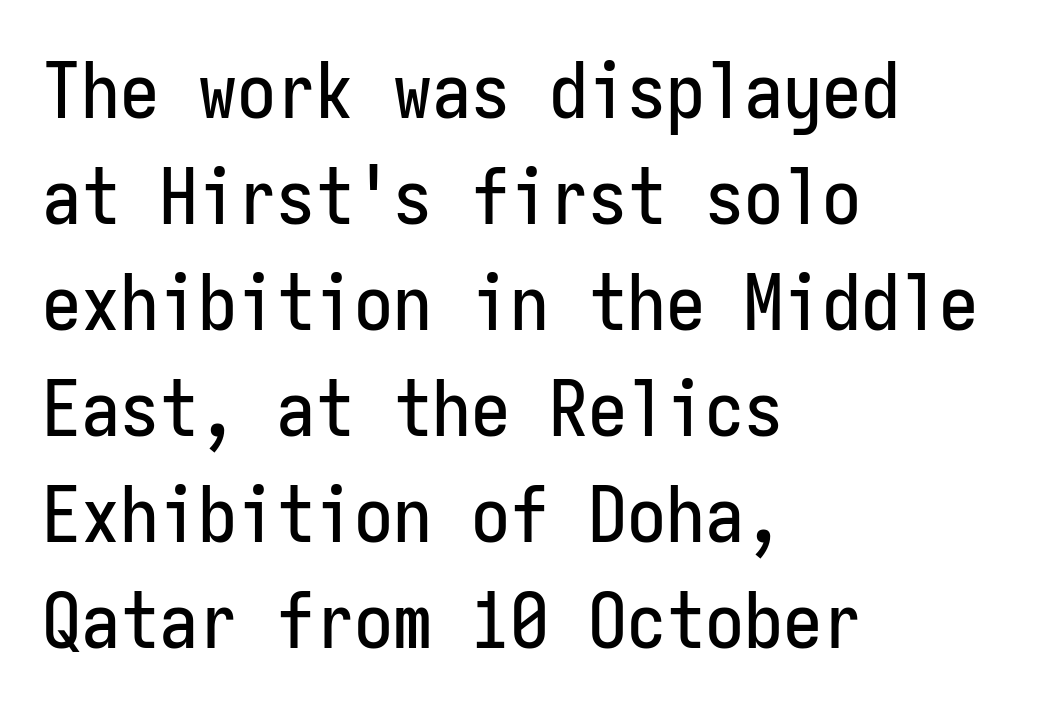
The image shows 78 px condensed sans-serif type, upright, monospaced; set left-aligned, normal line spacing (1.36x), normal letter spacing, not underlined; low stroke contrast and a medium x-height.
